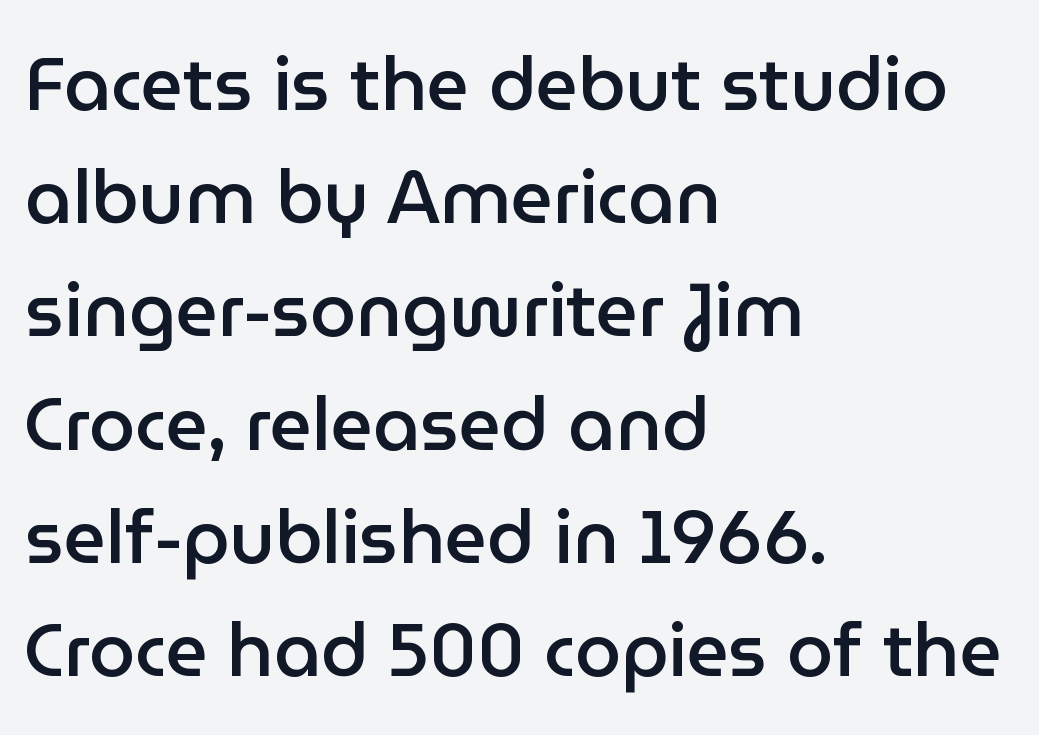
Q: Is the text bold? A: Semi-bold.
Q: Is the text italic (slanted)? A: No, it is upright.
Q: Is the typeface a serif or a sans-serif typeface? A: Sans-serif.
Q: Is the text underlined? A: No.
Q: How is the paragraph aligned? A: Left-aligned.
Q: Is the spacing between letters normal or unusually wide? A: Normal.
Q: Is the spacing between lines tight, normal or loose? A: Normal.
Q: Width (condensed, normal, or wide)? A: Normal.
Q: Stroke contrast? A: Low.
Q: x-height? A: Medium.
Q: Monospaced? A: No.
